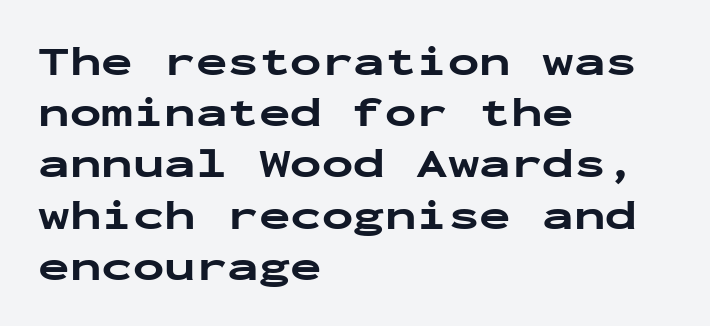
{"serif": "no", "italic": "no", "bold": "yes", "weight": "bold", "width": "wide", "stroke_contrast": "low", "x_height": "medium", "monospaced": "yes", "underline": "no", "align": "left", "line_spacing_ratio": 1.22, "letter_spacing": "normal", "letter_spacing_em": 0.0, "glyph_px": 42}
